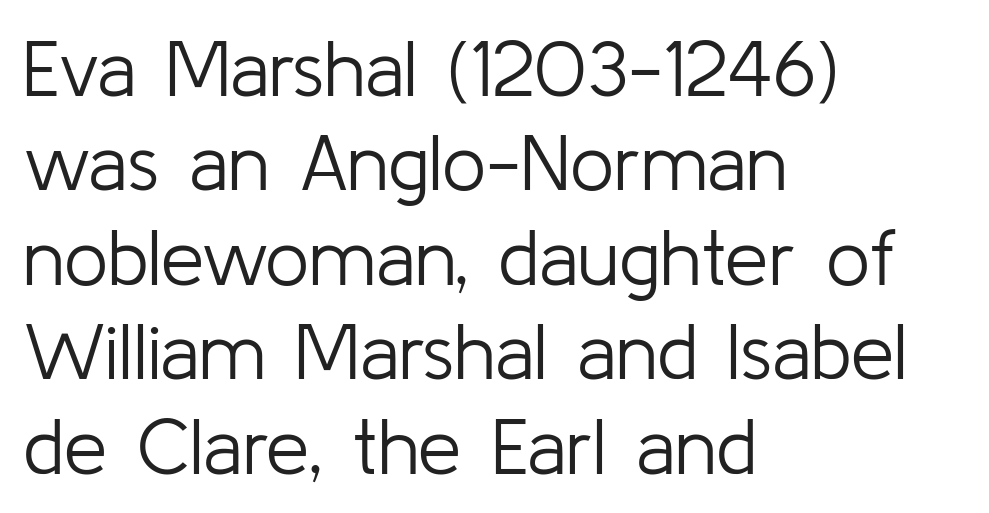
Q: Is the text bold? A: No.
Q: Is the text italic (slanted)? A: No, it is upright.
Q: Is the typeface a serif or a sans-serif typeface? A: Sans-serif.
Q: Is the text underlined? A: No.
Q: How is the paragraph aligned? A: Left-aligned.
Q: Is the spacing between letters normal or unusually wide? A: Normal.
Q: Width (condensed, normal, or wide)? A: Normal.
Q: Stroke contrast? A: Low.
Q: x-height? A: Medium.
Q: Monospaced? A: No.
